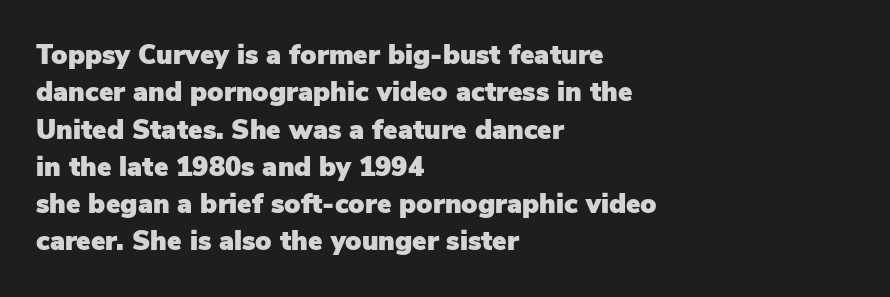
{"italic": "no", "underline": "no", "align": "left", "line_spacing": "normal", "line_spacing_ratio": 1.38, "letter_spacing": "normal", "letter_spacing_em": 0.0, "glyph_px": 27}
